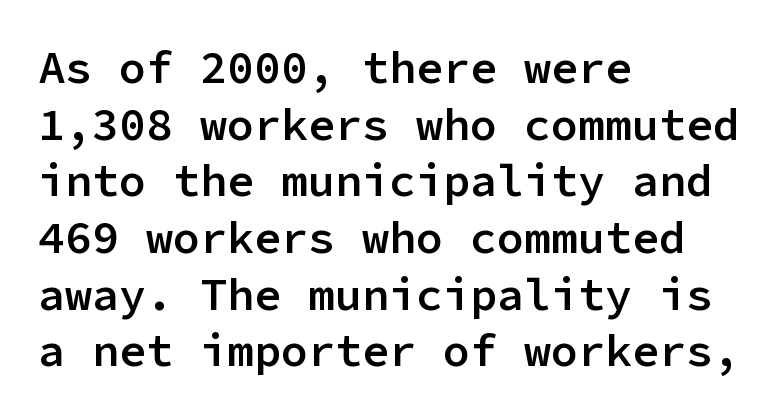
The image shows 45 px semibold sans-serif type, upright, monospaced; set left-aligned, normal line spacing (1.26x), normal letter spacing, not underlined; low stroke contrast and a medium x-height.
